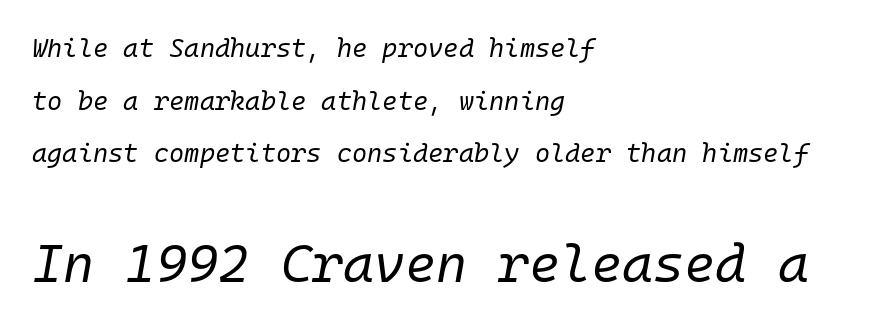
Q: Is the text bold? A: No.
Q: Is the text italic (slanted)? A: Yes, it leans right by about 10 degrees.
Q: Is the text underlined? A: No.
Q: How is the paragraph aligned? A: Left-aligned.
Q: Is the spacing between letters normal or unusually wide? A: Normal.
Q: Is the spacing between lines tight, normal or loose? A: Loose.
Q: Which block of text is set in a larger size, the first (top) or the second (bottom)? A: The second (bottom) one.
Q: Width (condensed, normal, or wide)? A: Normal.
Q: Stroke contrast? A: Low.
Q: x-height? A: Medium.
Q: Monospaced? A: Yes.
